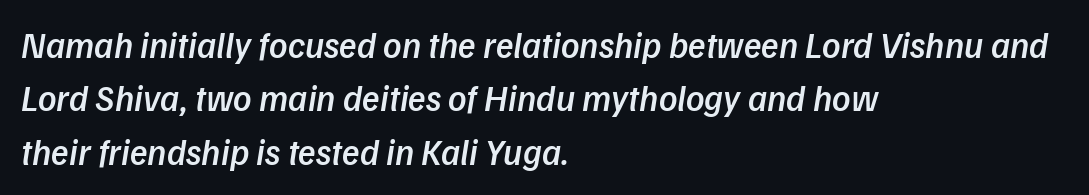
Q: Is the text bold? A: Semi-bold.
Q: Is the text italic (slanted)? A: Yes, it leans right by about 9 degrees.
Q: Is the text underlined? A: No.
Q: How is the paragraph aligned? A: Left-aligned.
Q: Is the spacing between letters normal or unusually wide? A: Normal.
Q: Is the spacing between lines tight, normal or loose? A: Normal.
Q: Width (condensed, normal, or wide)? A: Normal.
Q: Stroke contrast? A: Low.
Q: x-height? A: Medium.
Q: Monospaced? A: No.
